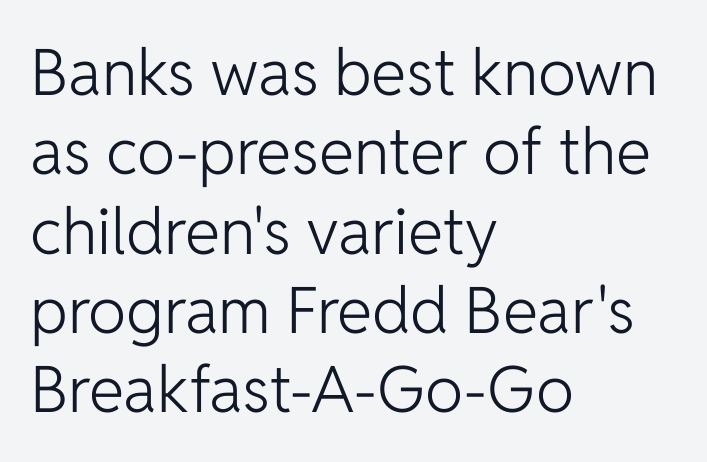
The image shows 64 px light sans-serif type, upright; set left-aligned, line spacing 1.24x, normal letter spacing, not underlined; low stroke contrast and a medium x-height.
